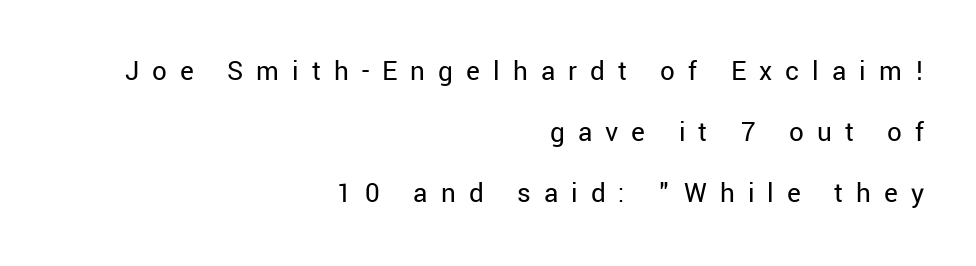
The image shows 29 px regular-weight sans-serif type, upright; set right-aligned, loose line spacing (2.11x), unusually wide letter spacing (+0.45 em), not underlined; low stroke contrast and a medium x-height.
